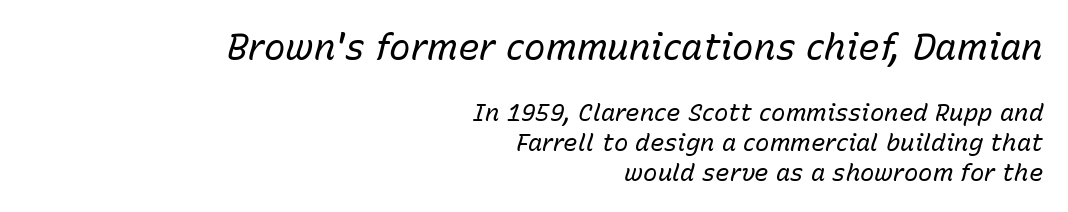
The image shows 36 px regular-weight type, italic (leaning right); set right-aligned, line spacing 1.24x, normal letter spacing, not underlined; the first (top) block is 1.5x larger; low stroke contrast and a medium x-height.
